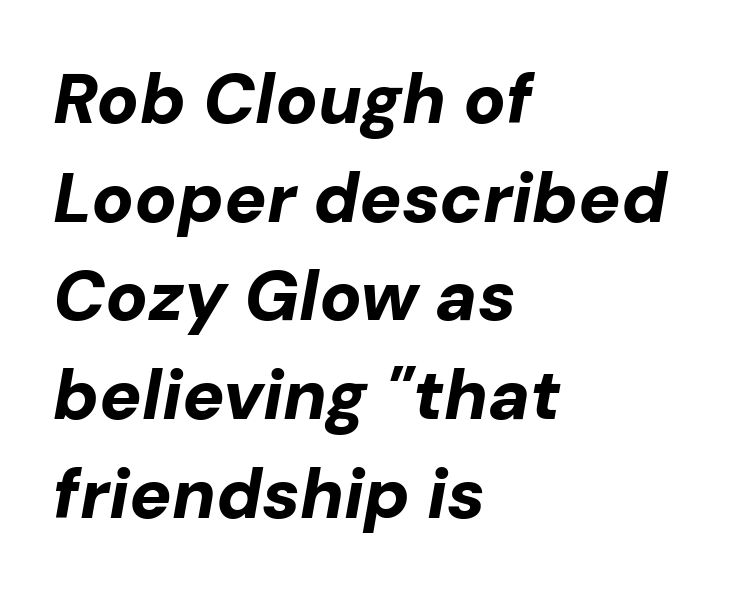
Q: Is the text bold? A: Yes.
Q: Is the text italic (slanted)? A: Yes, it leans right by about 10 degrees.
Q: Is the text underlined? A: No.
Q: How is the paragraph aligned? A: Left-aligned.
Q: Is the spacing between letters normal or unusually wide? A: Normal.
Q: Is the spacing between lines tight, normal or loose? A: Normal.
Q: Width (condensed, normal, or wide)? A: Normal.
Q: Stroke contrast? A: Low.
Q: x-height? A: Medium.
Q: Monospaced? A: No.
